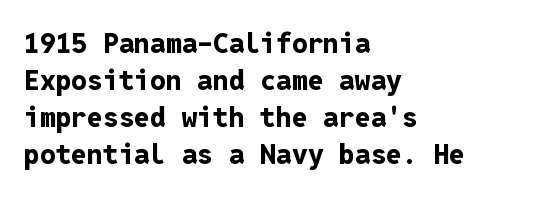
No extra tracking has been applied to these lines. Just letters on the line, the space beneath them empty. These lines are rendered in a fixed-pitch font. Emphasis by weight is at full strength: bold.
